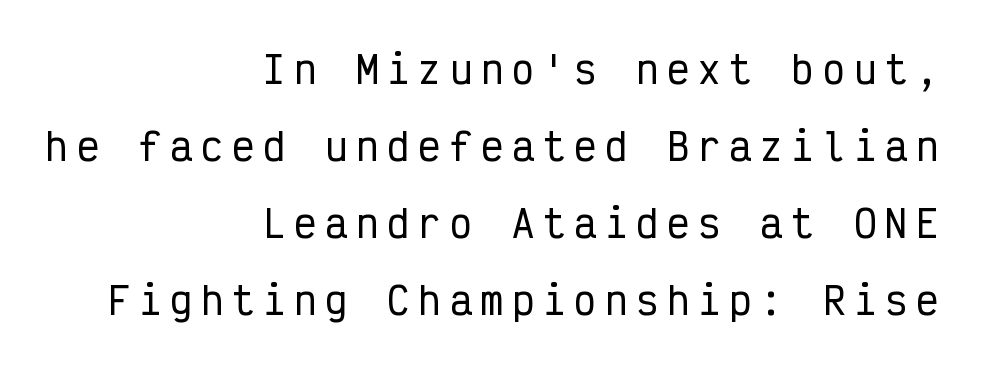
The image shows 37 px condensed sans-serif type, upright, monospaced; set right-aligned, loose line spacing (2.08x), unusually wide letter spacing (+0.24 em), not underlined; low stroke contrast and a medium x-height.
